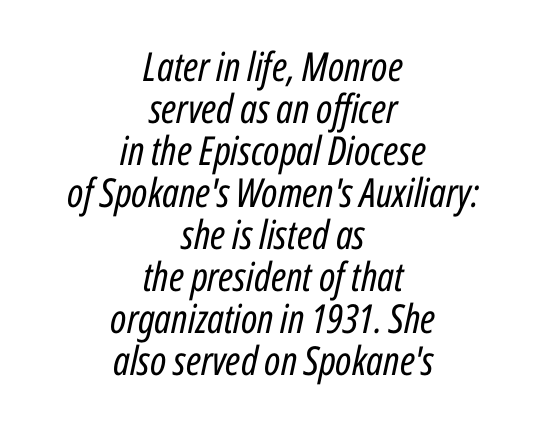
{"italic": "yes", "lean": "right", "slant_degrees": 12, "bold": "no", "weight": "regular", "width": "condensed", "stroke_contrast": "low", "x_height": "medium", "monospaced": "no", "underline": "no", "align": "center", "line_spacing": "tight", "line_spacing_ratio": 1.05, "letter_spacing": "normal", "letter_spacing_em": 0.0, "glyph_px": 40}
